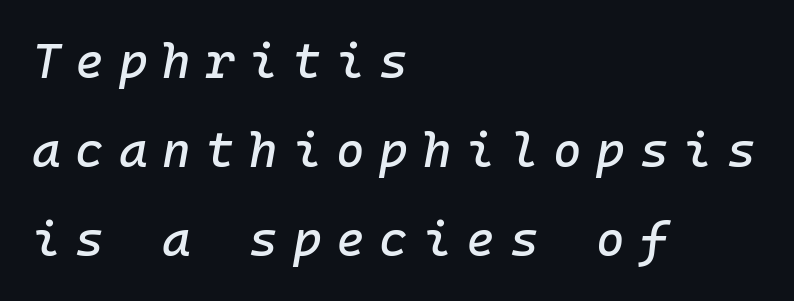
{"italic": "yes", "lean": "right", "slant_degrees": 10, "width": "normal", "stroke_contrast": "low", "x_height": "medium", "monospaced": "yes", "underline": "no", "align": "left", "line_spacing_ratio": 1.82, "letter_spacing": "wide", "letter_spacing_em": 0.3, "glyph_px": 49}
